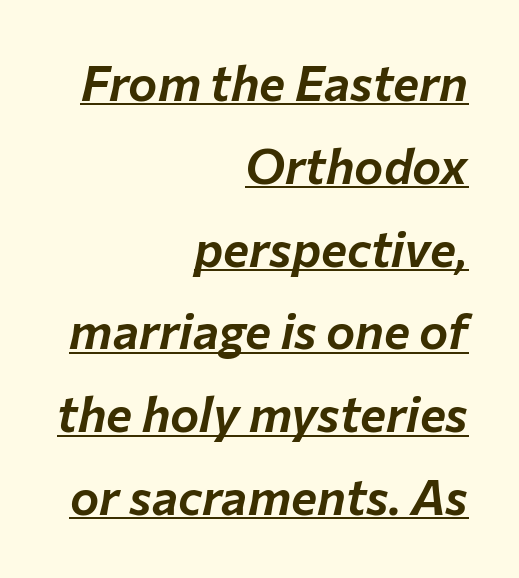
Q: Is the text italic (slanted)? A: Yes, it leans right by about 12 degrees.
Q: Is the text underlined? A: Yes.
Q: How is the paragraph aligned? A: Right-aligned.
Q: Is the spacing between letters normal or unusually wide? A: Normal.
Q: Is the spacing between lines tight, normal or loose? A: Normal.
Q: Width (condensed, normal, or wide)? A: Normal.
Q: Stroke contrast? A: Low.
Q: x-height? A: Medium.
Q: Monospaced? A: No.
